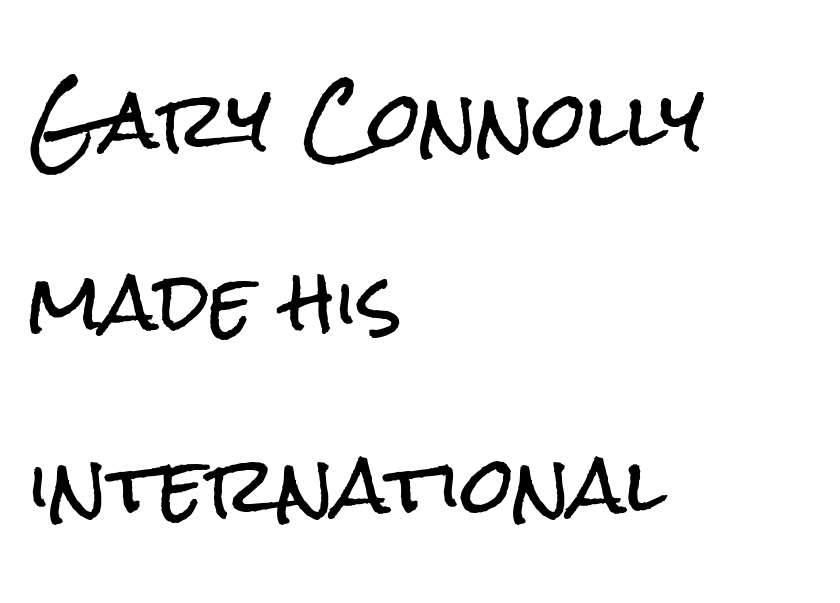
The image shows 76 px condensed sans-serif type, upright; set left-aligned, loose line spacing (2.4x), normal letter spacing, not underlined; low stroke contrast and a medium x-height.
